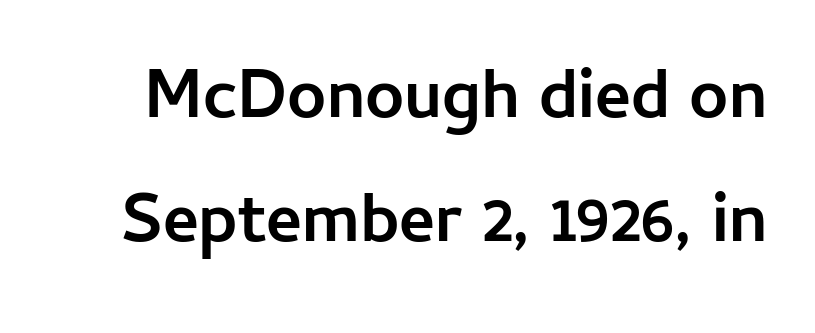
The image shows 69 px semibold sans-serif type, upright; set line spacing 1.79x, normal letter spacing, not underlined; low stroke contrast and a medium x-height.
